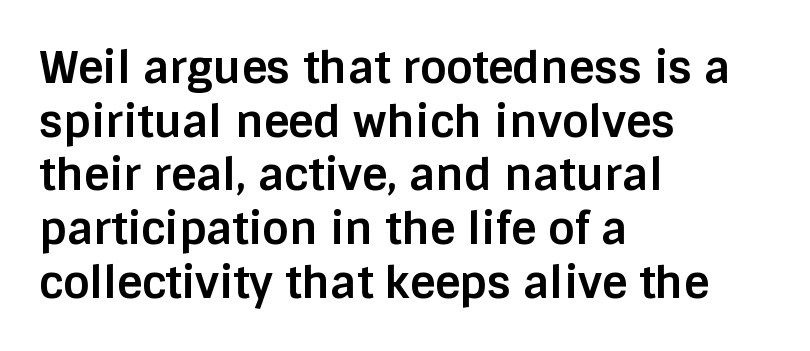
The image shows 44 px bold sans-serif type, upright; set left-aligned, line spacing 1.22x, normal letter spacing, not underlined; low stroke contrast and a large x-height.
